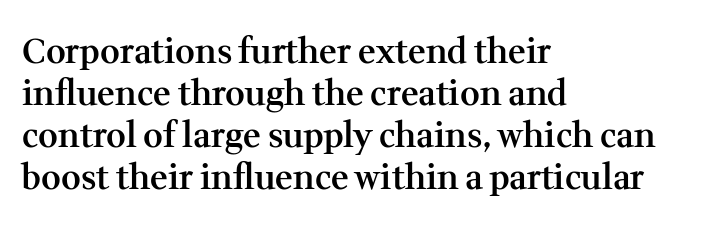
{"serif": "yes", "italic": "no", "bold": "semi", "weight": "semibold", "width": "normal", "stroke_contrast": "medium", "x_height": "medium", "monospaced": "no", "underline": "no", "align": "left", "line_spacing_ratio": 1.24, "letter_spacing": "normal", "letter_spacing_em": 0.0, "glyph_px": 34}
